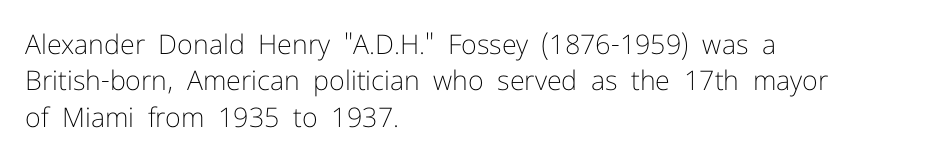
Q: Is the text bold? A: No.
Q: Is the text italic (slanted)? A: No, it is upright.
Q: Is the text underlined? A: No.
Q: How is the paragraph aligned? A: Left-aligned.
Q: Is the spacing between letters normal or unusually wide? A: Normal.
Q: Is the spacing between lines tight, normal or loose? A: Normal.
